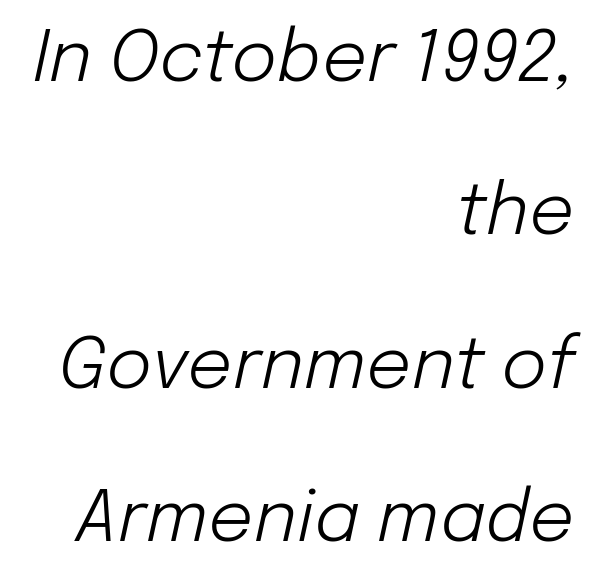
How would I describe the line gaps? Wide and relaxed. Each word holds together tightly as a unit, with standard inter-letter gaps. Stems and bowls with no extra thickness — not bold. Would a proofreader flag this as italicized? Yes.
